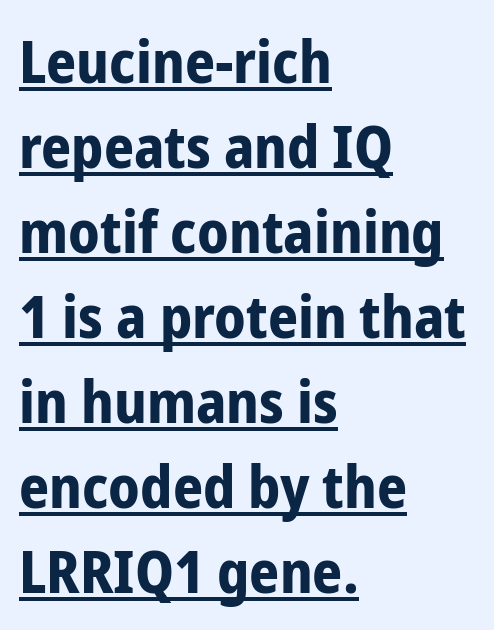
Q: Is the text bold? A: Yes.
Q: Is the text italic (slanted)? A: No, it is upright.
Q: Is the typeface a serif or a sans-serif typeface? A: Sans-serif.
Q: Is the text underlined? A: Yes.
Q: How is the paragraph aligned? A: Left-aligned.
Q: Is the spacing between letters normal or unusually wide? A: Normal.
Q: Is the spacing between lines tight, normal or loose? A: Normal.
Q: Width (condensed, normal, or wide)? A: Condensed.
Q: Stroke contrast? A: Low.
Q: x-height? A: Medium.
Q: Monospaced? A: No.
